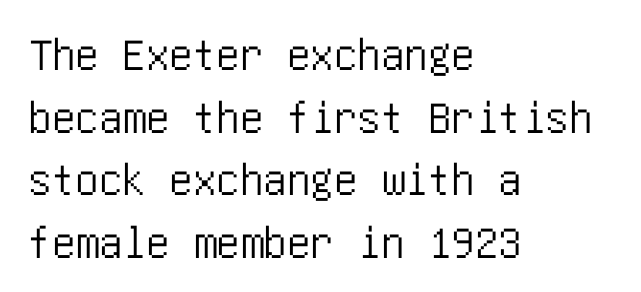
{"serif": "no", "italic": "no", "width": "condensed", "stroke_contrast": "low", "x_height": "large", "underline": "no", "align": "left", "line_spacing": "normal", "line_spacing_ratio": 1.33, "letter_spacing": "normal", "letter_spacing_em": 0.0, "glyph_px": 47}
